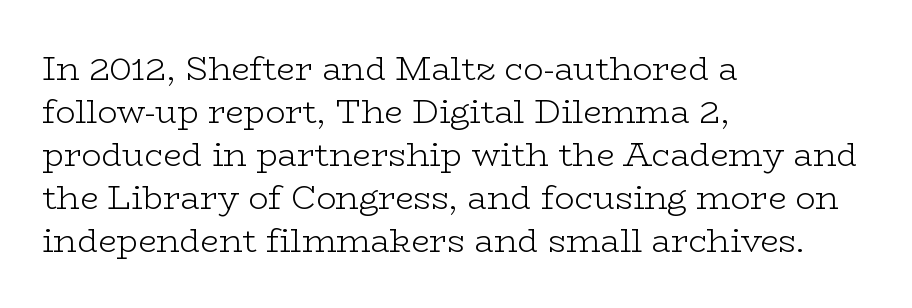
Q: Is the text bold? A: No.
Q: Is the text italic (slanted)? A: No, it is upright.
Q: Is the typeface a serif or a sans-serif typeface? A: Serif.
Q: Is the text underlined? A: No.
Q: How is the paragraph aligned? A: Left-aligned.
Q: Is the spacing between letters normal or unusually wide? A: Normal.
Q: Is the spacing between lines tight, normal or loose? A: Normal.
Q: Width (condensed, normal, or wide)? A: Wide.
Q: Stroke contrast? A: Low.
Q: x-height? A: Medium.
Q: Monospaced? A: No.
